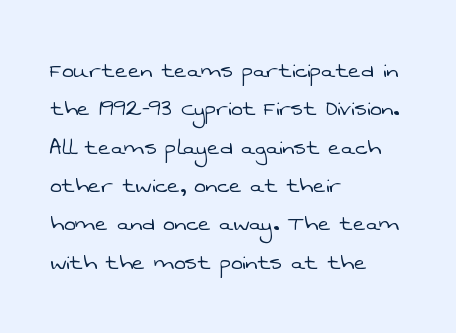
{"bold": "no", "underline": "no", "align": "left", "line_spacing": "normal", "line_spacing_ratio": 1.42, "letter_spacing": "normal", "letter_spacing_em": 0.0, "glyph_px": 27}
